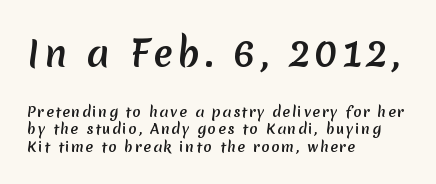
Q: Is the text bold? A: Yes.
Q: Is the typeface a serif or a sans-serif typeface? A: Sans-serif.
Q: Is the text underlined? A: No.
Q: How is the paragraph aligned? A: Left-aligned.
Q: Is the spacing between lines tight, normal or loose? A: Normal.
Q: Which block of text is set in a larger size, the first (top) or the second (bottom)? A: The first (top) one.
Q: Width (condensed, normal, or wide)? A: Normal.
Q: Stroke contrast? A: Low.
Q: x-height? A: Medium.
Q: Monospaced? A: No.
